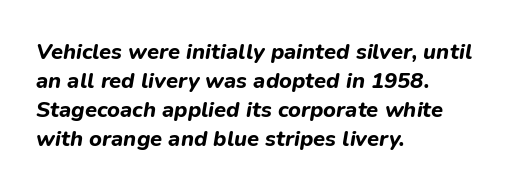
The image shows 22 px bold type, italic (leaning right); set left-aligned, normal line spacing (1.32x), normal letter spacing, not underlined.
